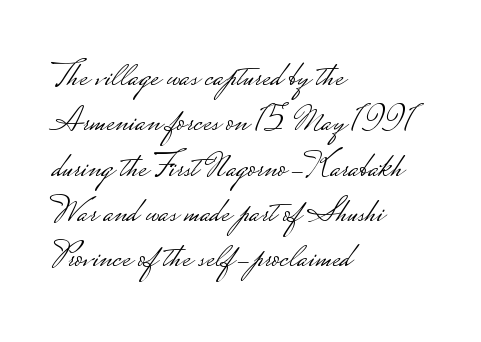
Q: Is the text bold? A: No.
Q: Is the text italic (slanted)? A: Yes.
Q: Is the typeface a serif or a sans-serif typeface? A: Sans-serif.
Q: Is the text underlined? A: No.
Q: How is the paragraph aligned? A: Left-aligned.
Q: Is the spacing between letters normal or unusually wide? A: Normal.
Q: Is the spacing between lines tight, normal or loose? A: Normal.
Q: Width (condensed, normal, or wide)? A: Wide.
Q: Stroke contrast? A: Low.
Q: Monospaced? A: No.
